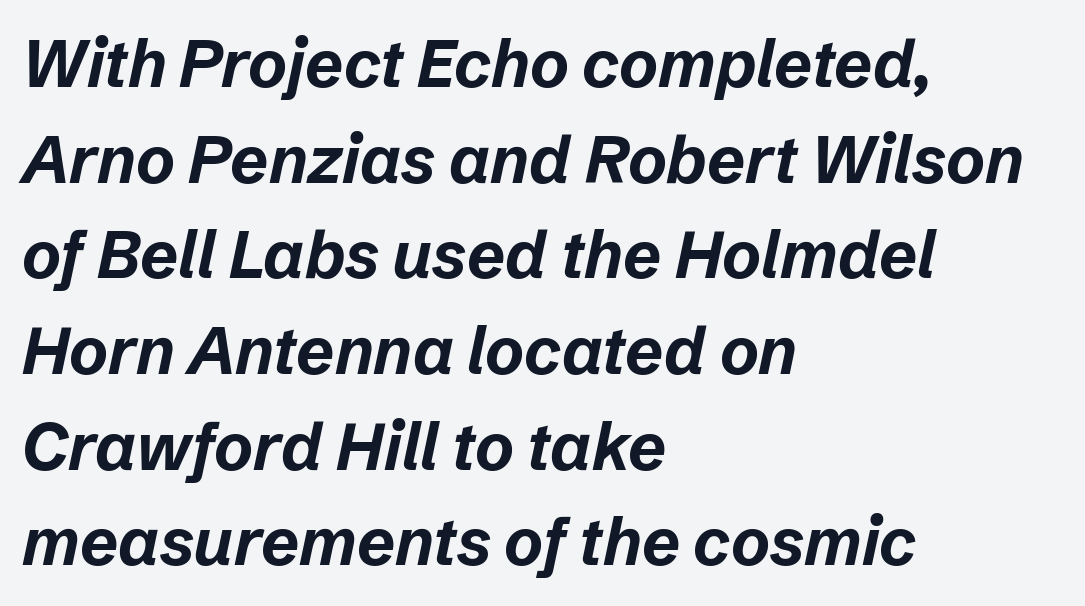
Q: Is the text bold? A: Yes.
Q: Is the text italic (slanted)? A: Yes, it leans right by about 12 degrees.
Q: Is the text underlined? A: No.
Q: How is the paragraph aligned? A: Left-aligned.
Q: Is the spacing between letters normal or unusually wide? A: Normal.
Q: Is the spacing between lines tight, normal or loose? A: Normal.
Q: Width (condensed, normal, or wide)? A: Normal.
Q: Stroke contrast? A: Low.
Q: x-height? A: Medium.
Q: Monospaced? A: No.
